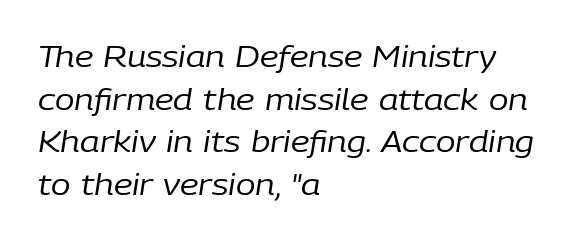
The words here are not underlined. The compositor pushed each line to the left boundary. A light-to-regular cut is what we see here. The letters are slanted; this is an italic face. Successive baselines arrive at the customary interval. The letters advance in unequal steps, a hallmark of proportional type.
